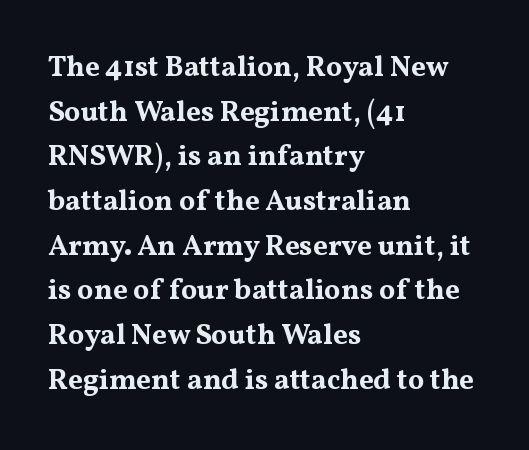
{"serif": "yes", "italic": "no", "bold": "yes", "weight": "bold", "width": "wide", "stroke_contrast": "medium", "x_height": "medium", "monospaced": "no", "underline": "no", "align": "left", "line_spacing": "normal", "line_spacing_ratio": 1.54, "letter_spacing": "normal", "letter_spacing_em": 0.0, "glyph_px": 29}
